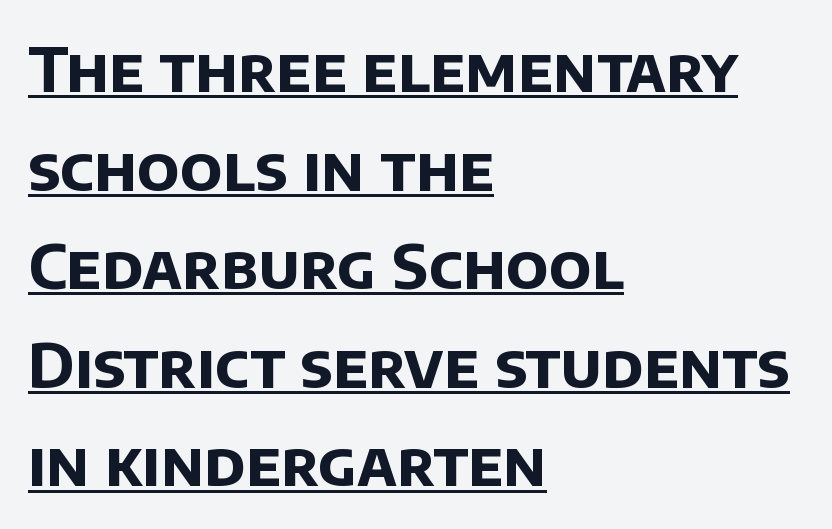
{"serif": "no", "bold": "yes", "weight": "bold", "width": "normal", "stroke_contrast": "low", "x_height": "large", "monospaced": "no", "underline": "yes", "align": "left", "line_spacing": "normal", "line_spacing_ratio": 1.59, "letter_spacing": "normal", "letter_spacing_em": 0.0, "glyph_px": 62}
